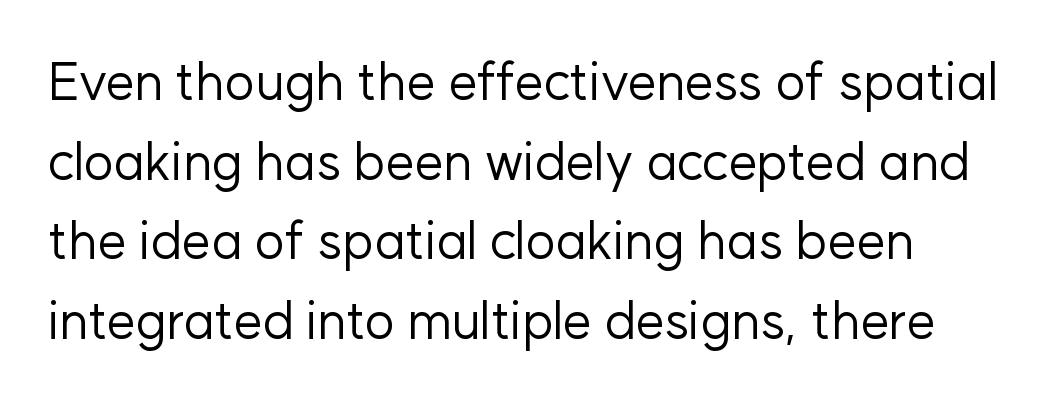
Standard letterfit; no display-style spreading of the glyphs. Any mark beneath the type? The region is blank. The lettering holds an erect, upright posture throughout. These lines are rendered in a variable-pitch font. No letter is thick-stroked: the sample isn't bold. Leading: standard.
